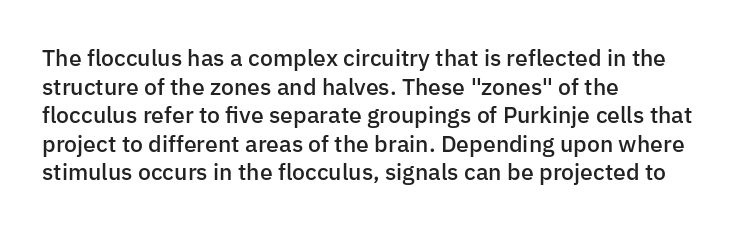
The image shows 23 px text type, upright; set left-aligned, line spacing 1.24x, normal letter spacing, not underlined.
